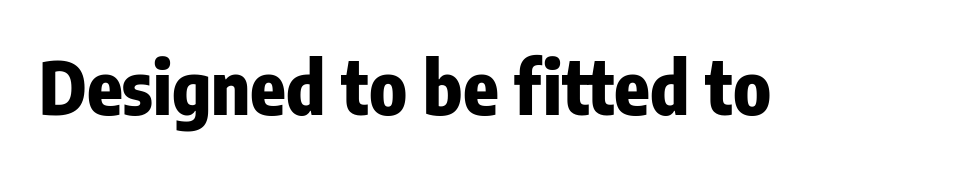
Q: Is the text bold? A: Yes.
Q: Is the text italic (slanted)? A: No, it is upright.
Q: Is the typeface a serif or a sans-serif typeface? A: Sans-serif.
Q: Is the text underlined? A: No.
Q: Is the spacing between letters normal or unusually wide? A: Normal.
Q: Width (condensed, normal, or wide)? A: Condensed.
Q: Stroke contrast? A: Low.
Q: x-height? A: Medium.
Q: Monospaced? A: No.
